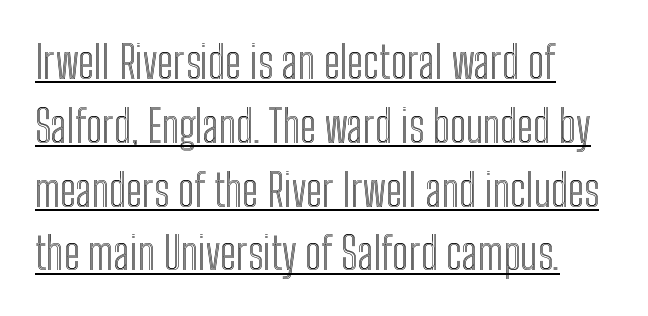
Q: Is the text italic (slanted)? A: No, it is upright.
Q: Is the text underlined? A: Yes.
Q: Is the spacing between letters normal or unusually wide? A: Normal.
Q: Is the spacing between lines tight, normal or loose? A: Normal.
Q: Width (condensed, normal, or wide)? A: Condensed.
Q: x-height? A: Medium.
Q: Monospaced? A: No.
